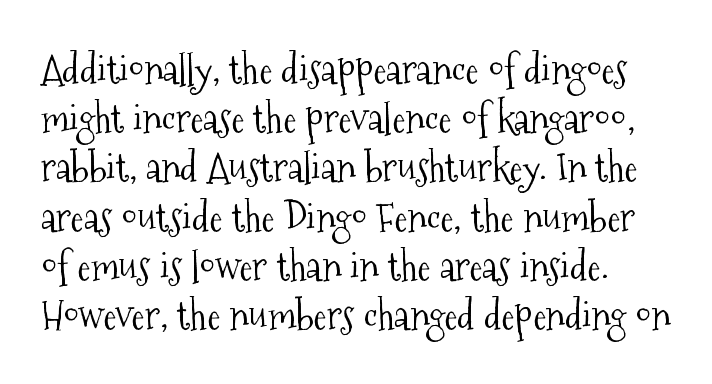
The image shows 40 px light, condensed serif type, upright; set line spacing 1.23x, normal letter spacing, not underlined; medium stroke contrast and a medium x-height.
